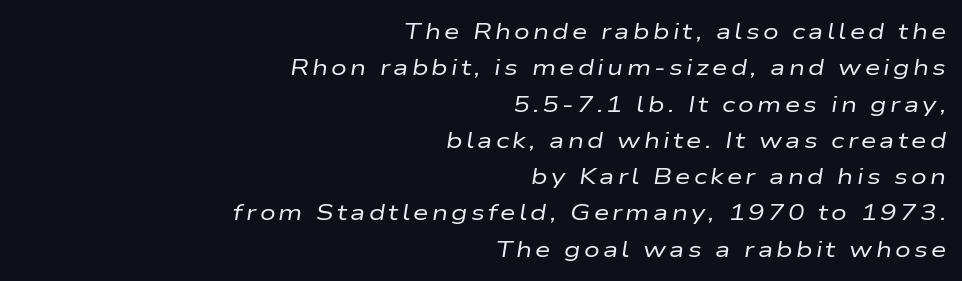
Letters have the restrained weight of plain body copy at most. Vertical spacing — default. This is oblique type, the kind used for emphasis or titles. The setting favours the right margin, as signatures and pull-quotes sometimes do.
